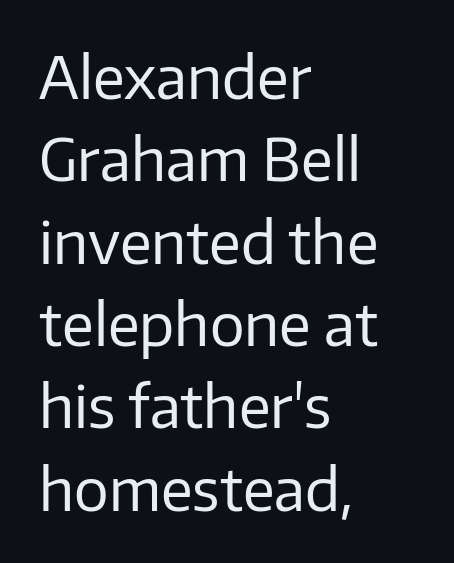
Horizontal alignment here is leftward, the default for most running prose. Rows of type keep a routine distance in the vertical direction. Varying glyph widths throughout — classic text-font behaviour. Anything drawn beneath the words? Only blank space. The rendering shows plain stroke endings on the letterforms — a sans-serif design.
